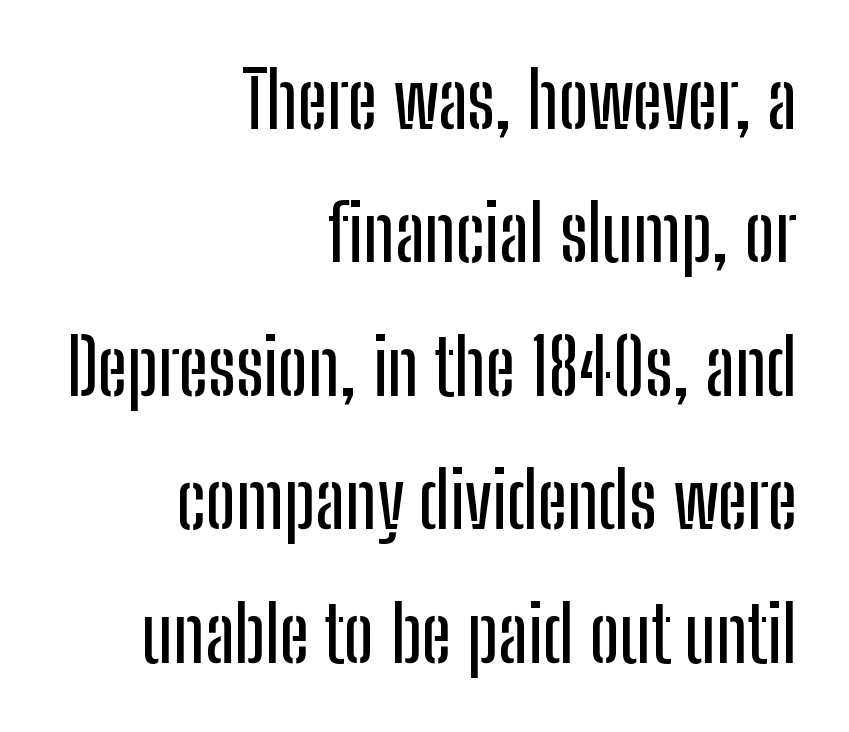
The characters display no serif detailing; their extremities are plain. Ascenders rise straight up at ninety degrees. Observe the ordinary spacing: letters are neighbours, not strangers. Clear beneath every line of the passage. Right-aligned paragraph, ragged on the left. Each letter keeps its own natural width here, so spacing adapts to shape.
